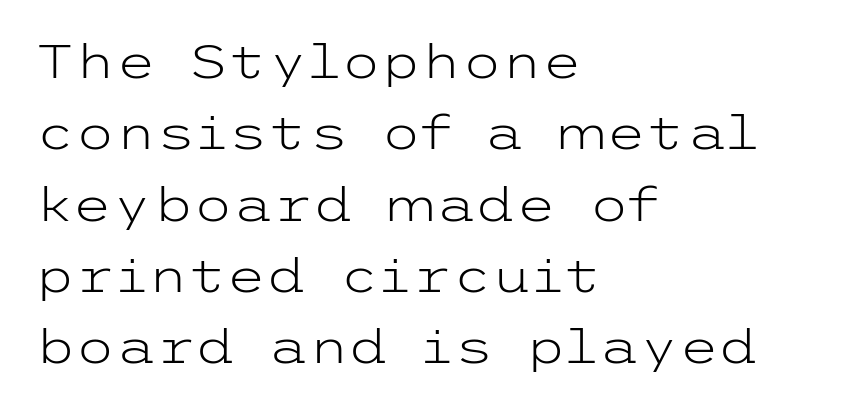
Characters remain perfectly vertical along every line. The ragged edge is on the right, which tells us the setting is flush left. The letters sit at their default tracking, neither squeezed nor spread. Stroke thickness stays within the range of a standard reading face or lighter. Plain, unruled lines of type.
